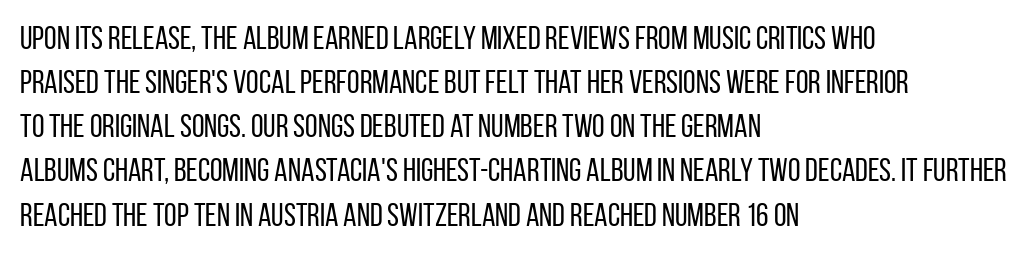
The image shows 32 px regular-weight, condensed sans-serif type, upright; set left-aligned, normal line spacing (1.38x), normal letter spacing, not underlined; low stroke contrast and a large x-height.
